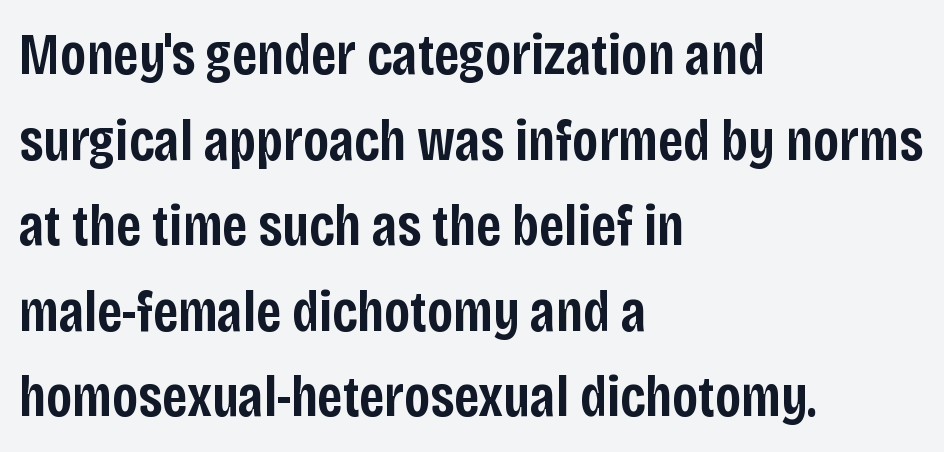
{"serif": "no", "italic": "no", "bold": "semi", "weight": "semibold", "width": "condensed", "stroke_contrast": "low", "x_height": "large", "monospaced": "no", "underline": "no", "align": "left", "line_spacing": "normal", "line_spacing_ratio": 1.45, "letter_spacing": "normal", "letter_spacing_em": 0.0, "glyph_px": 59}
